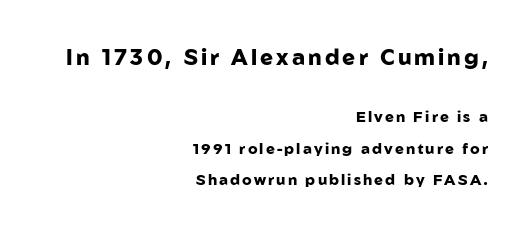
{"italic": "no", "bold": "yes", "underline": "no", "align": "right", "line_spacing": "loose", "line_spacing_ratio": 2.11, "larger_block": "first", "size_ratio": 1.47, "glyph_px": 22}
